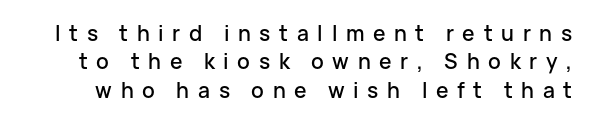
Q: Is the text italic (slanted)? A: No, it is upright.
Q: Is the text underlined? A: No.
Q: Is the spacing between letters normal or unusually wide? A: Unusually wide.
Q: Is the spacing between lines tight, normal or loose? A: Normal.
